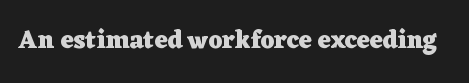
Underlining? Definitely not there. Strong, thick strokes mark this as bold type. This sample uses an upright cut, with every glyph sitting square on the baseline. A typesetter would call this zero additional tracking.
